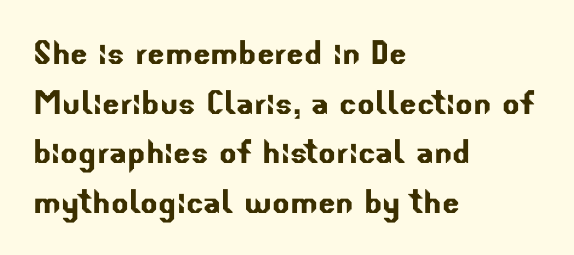
The image shows 41 px sans-serif type; set left-aligned, line spacing 1.21x, normal letter spacing, not underlined; low stroke contrast and a small x-height.
